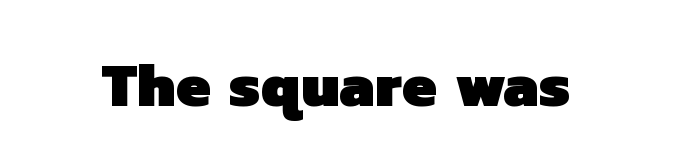
The image shows 62 px heavy sans-serif type; set normal letter spacing, not underlined; low stroke contrast and a medium x-height.
